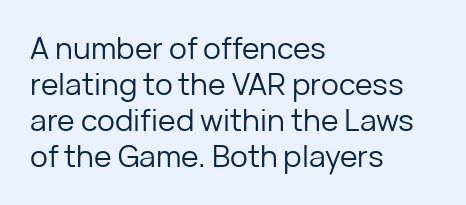
A roman cut, with each character standing at attention. Quick note: underline off. Nothing sits at the stroke ends, so this counts as sans-serif. Note the varied advance widths — an 'i' is clearly narrower than an 'm'. Heft: none added — not bold. If you drew a ruler down the left edge, every line would touch it.
